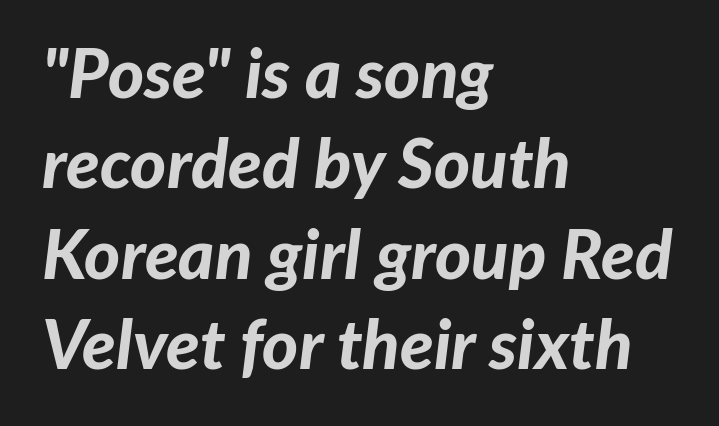
Is this a fixed-width face? No — the glyphs have proportional, varying widths. Honestly, the letter spacing is just normal — you wouldn't notice it. Notice how the stems are inclined rather than vertical — that's the hallmark of italics. Compared with an ordinary text face, these strokes are far heavier — a full bold. The rows are spaced the way most documents space them. Notice how the passage keeps a crisp vertical edge on the left only.
